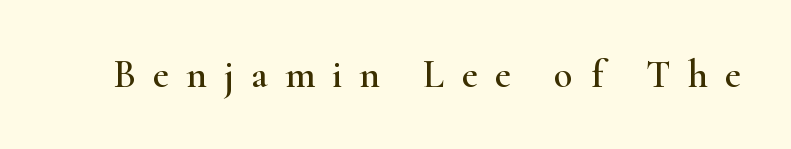
The image shows 39 px wide serif type, upright; set unusually wide letter spacing (+0.44 em), not underlined; high stroke contrast and a small x-height.
